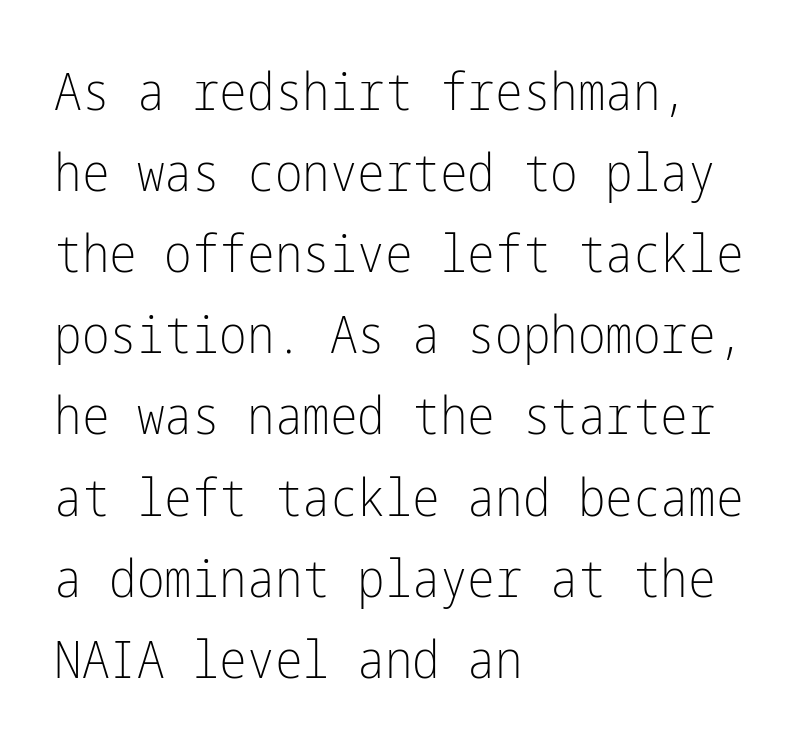
The image shows 52 px light, condensed sans-serif type, upright; set left-aligned, normal line spacing (1.56x), normal letter spacing, not underlined; low stroke contrast and a medium x-height.
